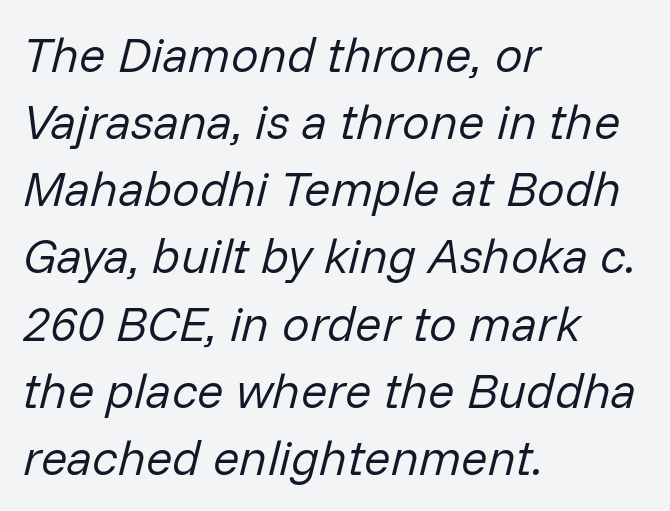
Q: Is the text bold? A: No.
Q: Is the text italic (slanted)? A: Yes, it leans right by about 14 degrees.
Q: Is the text underlined? A: No.
Q: How is the paragraph aligned? A: Left-aligned.
Q: Is the spacing between letters normal or unusually wide? A: Normal.
Q: Is the spacing between lines tight, normal or loose? A: Normal.
Q: Width (condensed, normal, or wide)? A: Normal.
Q: Stroke contrast? A: Low.
Q: x-height? A: Medium.
Q: Monospaced? A: No.
